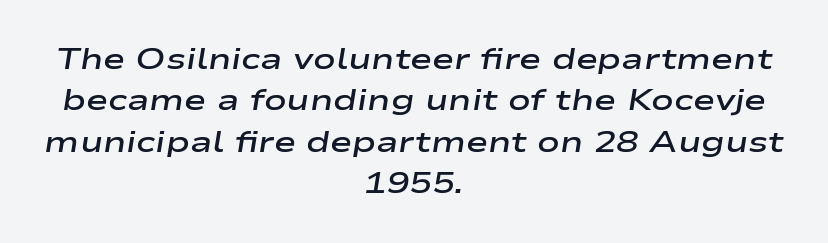
{"italic": "yes", "lean": "right", "slant_degrees": 9, "bold": "semi", "weight": "semibold", "width": "wide", "stroke_contrast": "low", "x_height": "medium", "monospaced": "no", "underline": "no", "align": "center", "line_spacing": "normal", "line_spacing_ratio": 1.38, "letter_spacing": "normal", "letter_spacing_em": 0.0, "glyph_px": 30}
